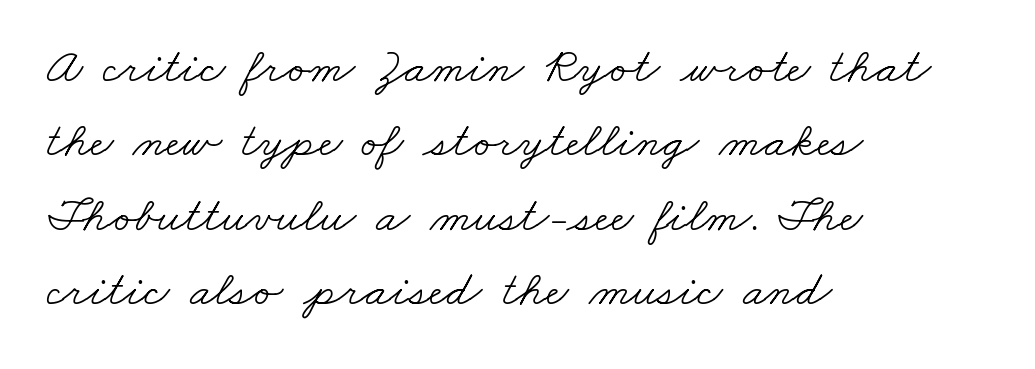
{"serif": "yes", "bold": "no", "weight": "light", "width": "wide", "stroke_contrast": "low", "x_height": "small", "monospaced": "no", "underline": "no", "align": "left", "line_spacing": "normal", "line_spacing_ratio": 1.49, "letter_spacing": "normal", "letter_spacing_em": 0.0, "glyph_px": 50}
